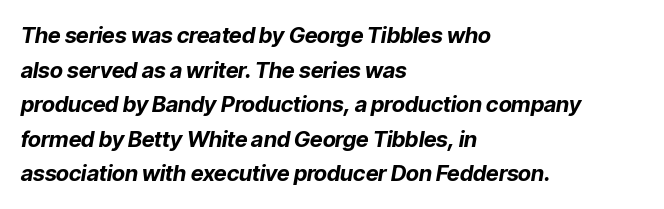
The image shows 22 px bold type, italic (leaning right); set left-aligned, normal line spacing (1.57x), normal letter spacing, not underlined.
